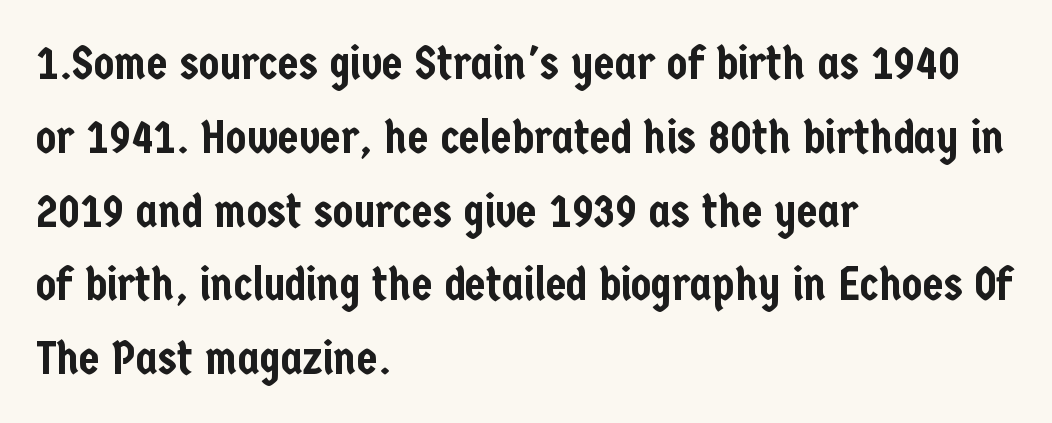
{"serif": "no", "italic": "no", "width": "condensed", "stroke_contrast": "low", "x_height": "medium", "monospaced": "no", "underline": "no", "align": "left", "line_spacing": "normal", "line_spacing_ratio": 1.57, "letter_spacing": "normal", "letter_spacing_em": 0.0, "glyph_px": 47}
